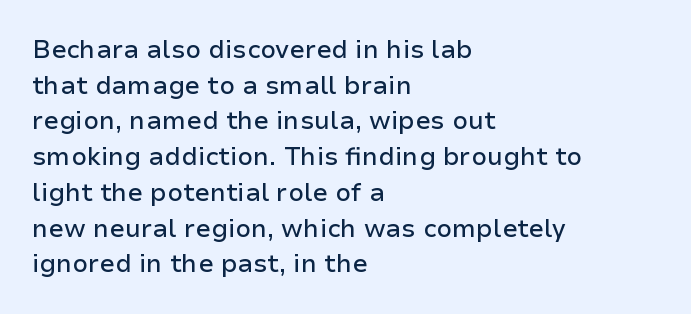
{"italic": "no", "underline": "no", "align": "left", "line_spacing": "normal", "line_spacing_ratio": 1.43, "letter_spacing": "normal", "letter_spacing_em": 0.0, "glyph_px": 25}
